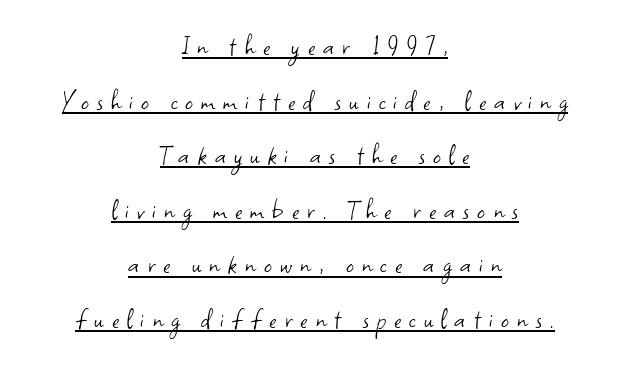
{"serif": "no", "bold": "no", "weight": "light", "width": "normal", "stroke_contrast": "low", "x_height": "small", "monospaced": "no", "underline": "yes", "align": "center", "line_spacing_ratio": 1.76, "letter_spacing": "wide", "letter_spacing_em": 0.26, "glyph_px": 31}
